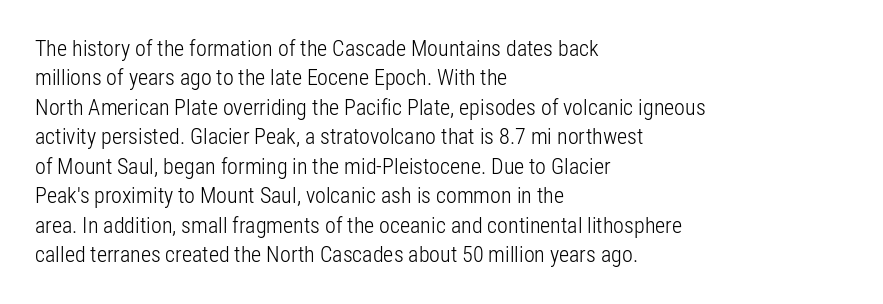
{"italic": "no", "bold": "no", "underline": "no", "align": "left", "line_spacing": "normal", "line_spacing_ratio": 1.34, "letter_spacing": "normal", "letter_spacing_em": 0.0, "glyph_px": 22}
